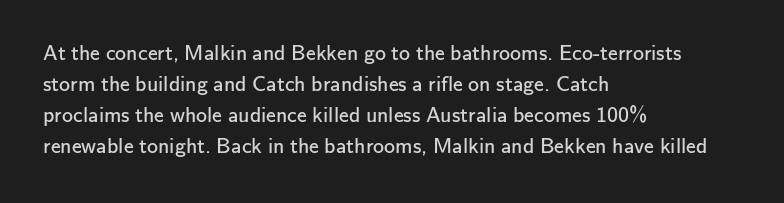
The words here are not underlined. Default kerning and tracking; the words read as compact shapes. The paragraph shown leans on its left margin. Posture: straight, roman, zero tilt. Vertical stems look standard width or narrower in stroke. Vertical spacing — default.
